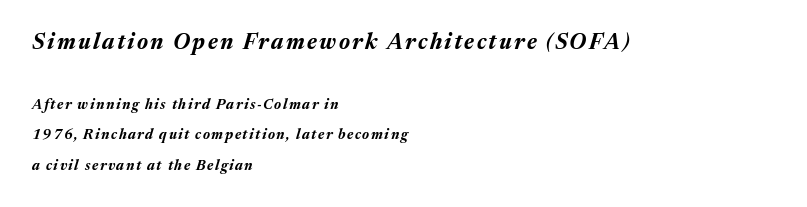
The axis of the letterforms is tilted away from vertical. Stroke thickness is high; the sample reads as a true bold. Here the first block reads like a headline and the second like body copy. The glyphs are unaccompanied by any horizontal stroke below them.
